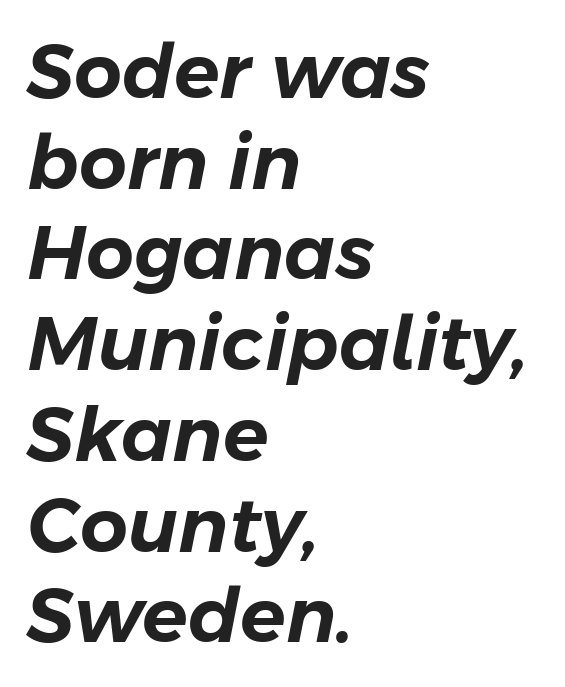
The image shows 75 px text type, italic (leaning right); set left-aligned, line spacing 1.21x, normal letter spacing, not underlined; low stroke contrast and a medium x-height.
